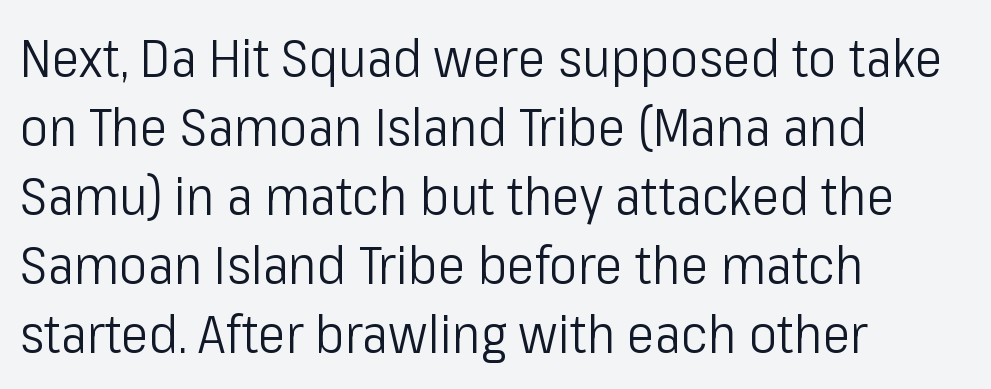
Q: Is the text bold? A: No.
Q: Is the text italic (slanted)? A: No, it is upright.
Q: Is the typeface a serif or a sans-serif typeface? A: Sans-serif.
Q: Is the text underlined? A: No.
Q: How is the paragraph aligned? A: Left-aligned.
Q: Is the spacing between letters normal or unusually wide? A: Normal.
Q: Is the spacing between lines tight, normal or loose? A: Normal.
Q: Width (condensed, normal, or wide)? A: Condensed.
Q: Stroke contrast? A: Low.
Q: x-height? A: Medium.
Q: Monospaced? A: No.
